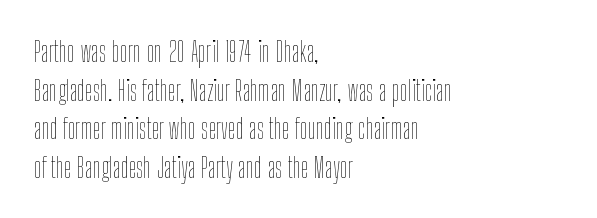
Q: Is the text bold? A: No.
Q: Is the text italic (slanted)? A: No, it is upright.
Q: Is the text underlined? A: No.
Q: How is the paragraph aligned? A: Left-aligned.
Q: Is the spacing between letters normal or unusually wide? A: Normal.
Q: Is the spacing between lines tight, normal or loose? A: Normal.
Q: Width (condensed, normal, or wide)? A: Condensed.
Q: Stroke contrast? A: Low.
Q: x-height? A: Medium.
Q: Monospaced? A: No.
